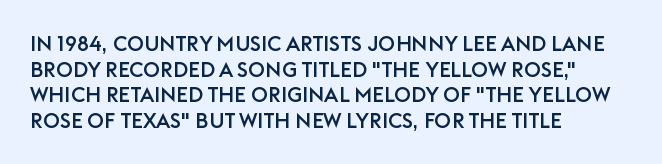
Line beginnings align vertically; line endings do not. Posture: vertical. A typesetter would call this zero additional tracking. The baseline area is clear.
